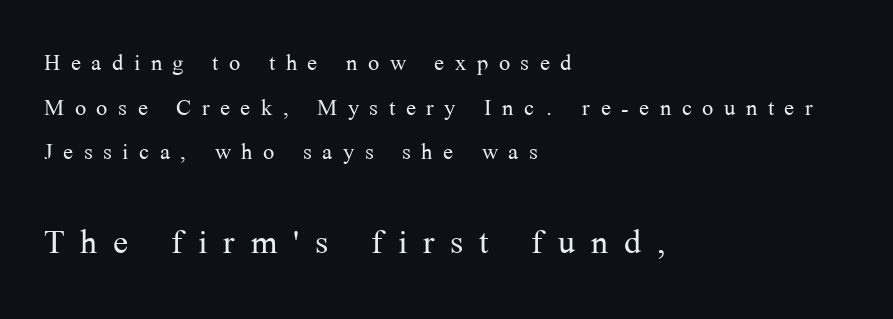
{"serif": "yes", "italic": "no", "bold": "no", "weight": "light", "width": "normal", "stroke_contrast": "medium", "x_height": "medium", "monospaced": "no", "underline": "no", "align": "left", "line_spacing": "normal", "line_spacing_ratio": 1.49, "letter_spacing": "wide", "letter_spacing_em": 0.35, "larger_block": "second", "size_ratio": 1.5, "glyph_px": 45}
